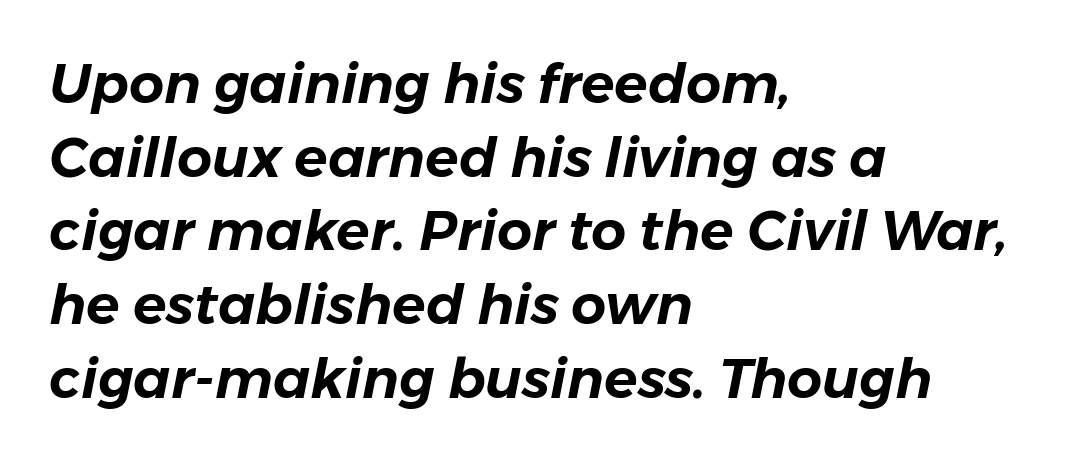
The image shows 55 px text type, italic (leaning right); set left-aligned, normal line spacing (1.34x), normal letter spacing, not underlined; low stroke contrast and a medium x-height.
